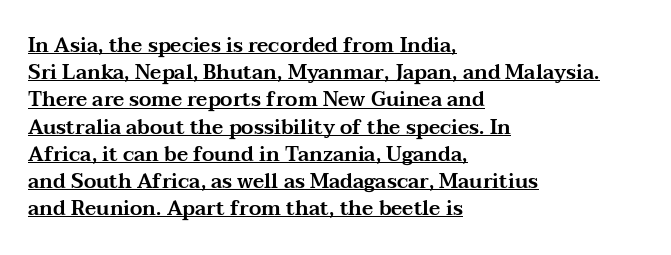
The image shows 20 px text type, upright; set left-aligned, normal line spacing (1.36x), normal letter spacing, underlined.
